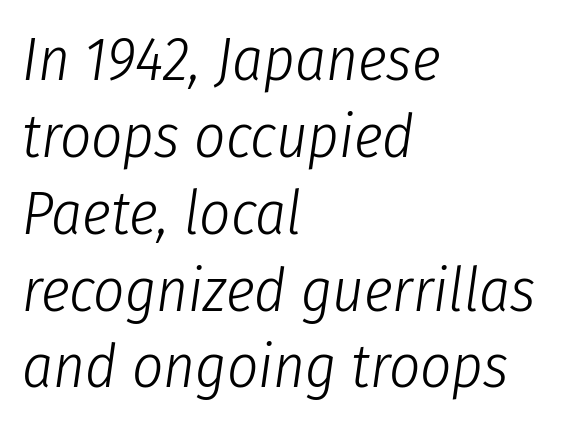
{"italic": "yes", "lean": "right", "slant_degrees": 8, "bold": "no", "weight": "light", "width": "condensed", "stroke_contrast": "low", "x_height": "medium", "monospaced": "no", "underline": "no", "align": "left", "line_spacing": "normal", "line_spacing_ratio": 1.26, "letter_spacing": "normal", "letter_spacing_em": 0.0, "glyph_px": 61}
